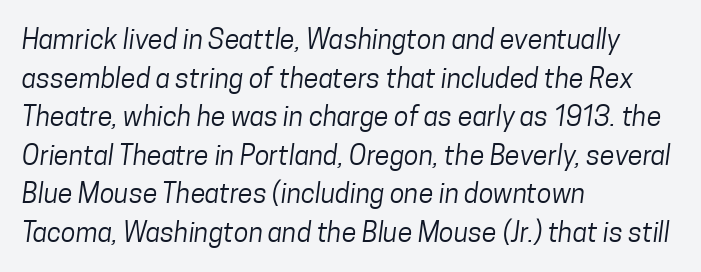
{"bold": "no", "underline": "no", "align": "left", "line_spacing": "normal", "line_spacing_ratio": 1.43, "letter_spacing": "normal", "letter_spacing_em": 0.0, "glyph_px": 27}
